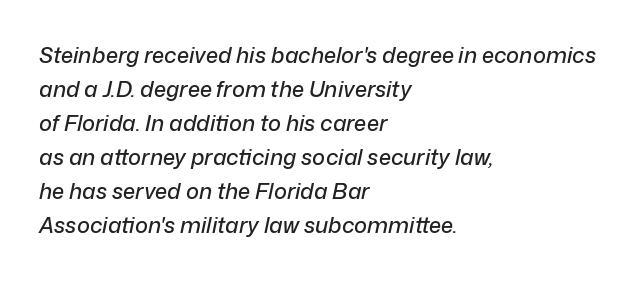
Q: Is the text italic (slanted)? A: Yes, it leans right by about 12 degrees.
Q: Is the text underlined? A: No.
Q: How is the paragraph aligned? A: Left-aligned.
Q: Is the spacing between letters normal or unusually wide? A: Normal.
Q: Is the spacing between lines tight, normal or loose? A: Normal.
